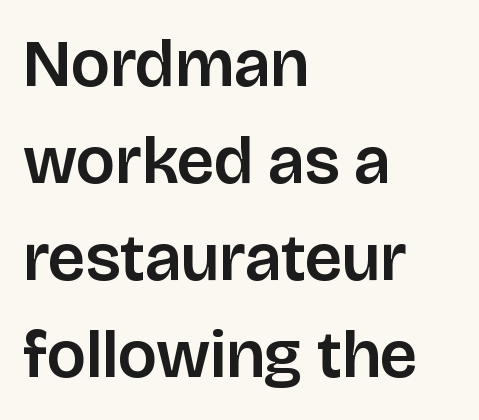
Vertical strokes here are truly vertical. This sample has the flowing, uneven cadence of proportional lettering. How would I describe the line gaps? Plain and ordinary. Anything drawn beneath the words? Only blank space. Classification — sans serif. Here the glyphs are tracked normally, forming tight word shapes.
